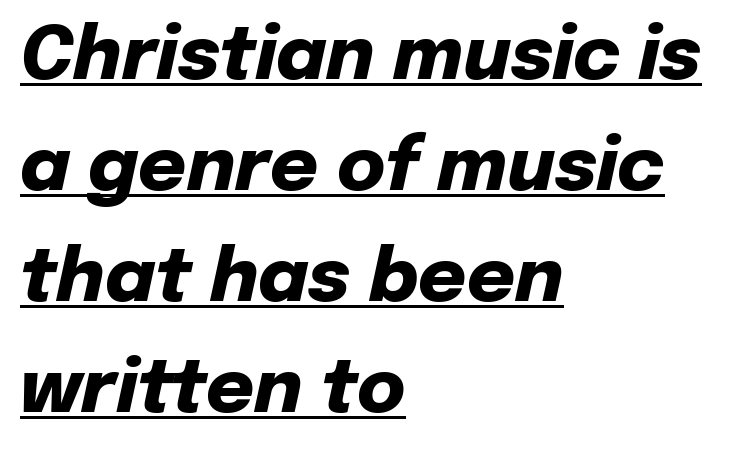
Heft: maximum for text — a bold. The letters advance in unequal steps, a hallmark of proportional type. Has an underline been added? It has. The typesetter chose a ragged-right arrangement here.
